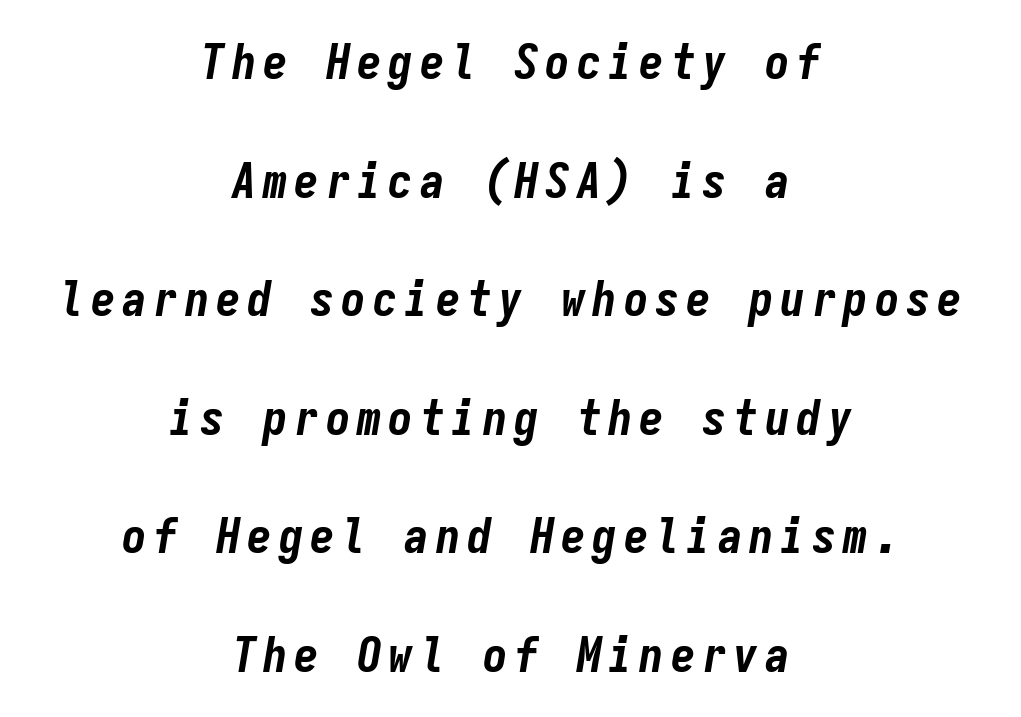
Look at the stroke-to-counter ratio: heavy, a bold. Only glyphs here, with clear space below each row. Leftover space on each line is divided equally before and after the words. Here the designer chose a console-style face with uniform glyph widths.
